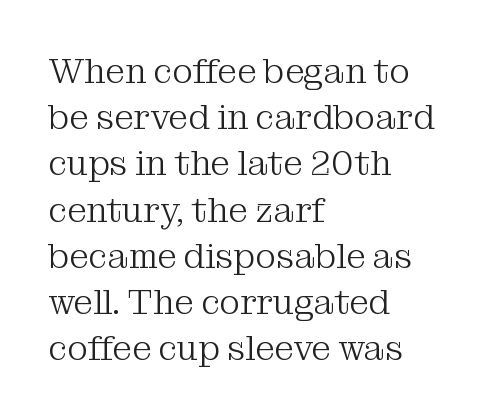
These lines keep a tight, regular rhythm from letter to letter. Note the varied advance widths — an 'i' is clearly narrower than an 'm'. The setting favours the left margin, as ordinary paragraphs usually do. No heavy texture on the line: the type isn't bold.
